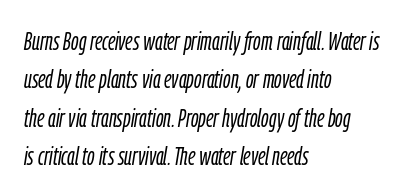
{"italic": "yes", "lean": "right", "slant_degrees": 9, "bold": "no", "underline": "no", "align": "left", "line_spacing": "normal", "line_spacing_ratio": 1.48, "letter_spacing": "normal", "letter_spacing_em": 0.0, "glyph_px": 26}
